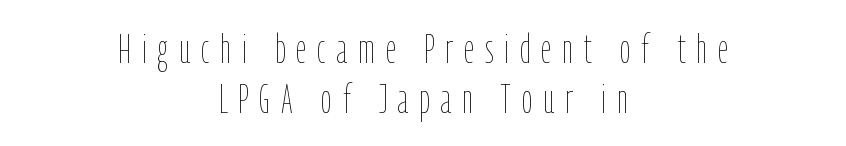
Q: Is the text bold? A: No.
Q: Is the text italic (slanted)? A: No, it is upright.
Q: Is the text underlined? A: No.
Q: How is the paragraph aligned? A: Centered.
Q: Is the spacing between letters normal or unusually wide? A: Unusually wide.
Q: Width (condensed, normal, or wide)? A: Condensed.
Q: Stroke contrast? A: Low.
Q: x-height? A: Medium.
Q: Monospaced? A: No.
